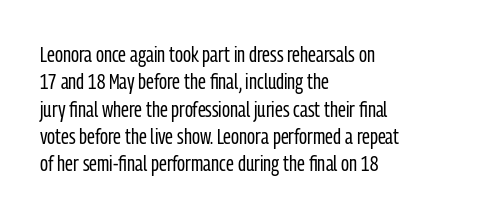
{"italic": "no", "bold": "no", "underline": "no", "align": "left", "line_spacing_ratio": 1.24, "letter_spacing": "normal", "letter_spacing_em": 0.0, "glyph_px": 22}
